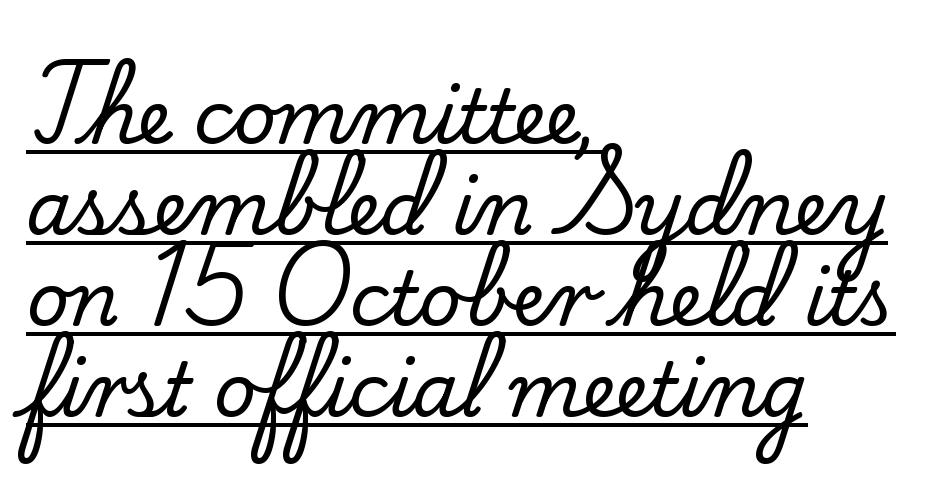
The passage is arranged the way most books set body copy — flush left. The type is set solid horizontally, with unmodified tracking. Looks like regular typesetting: each glyph gets only the width it needs. Are there feet on the stems? There are — it's a serif.
